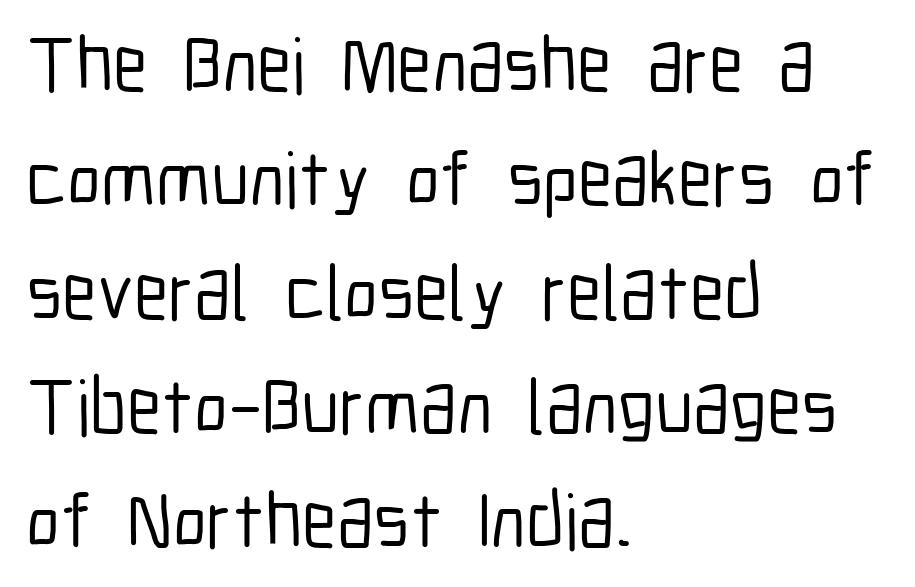
Q: Is the text italic (slanted)? A: No, it is upright.
Q: Is the typeface a serif or a sans-serif typeface? A: Sans-serif.
Q: Is the text underlined? A: No.
Q: How is the paragraph aligned? A: Left-aligned.
Q: Is the spacing between letters normal or unusually wide? A: Normal.
Q: Is the spacing between lines tight, normal or loose? A: Normal.
Q: Width (condensed, normal, or wide)? A: Condensed.
Q: Stroke contrast? A: Low.
Q: x-height? A: Medium.
Q: Monospaced? A: No.
